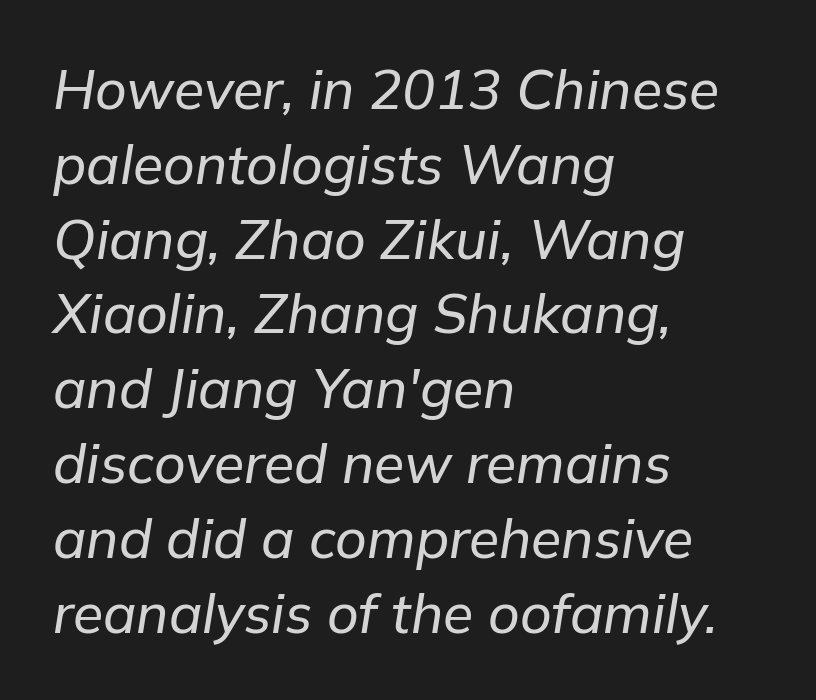
Only glyphs here, with clear space below each row. Observe the ordinary spacing: letters are neighbours, not strangers. Line beginnings align vertically; line endings do not. Does the lettering tilt? It does — this is italic.
